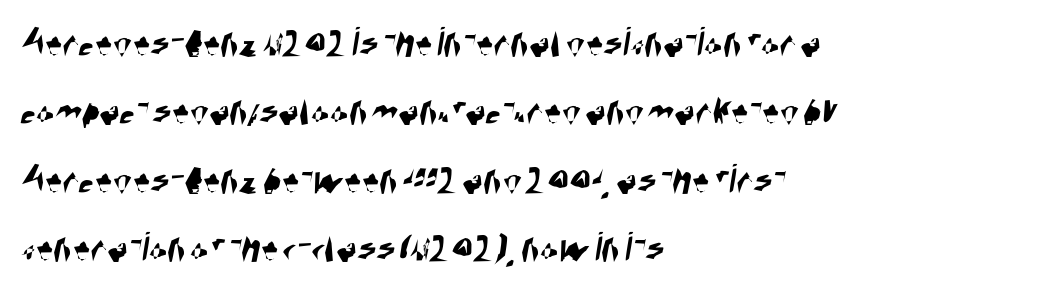
{"serif": "no", "width": "condensed", "stroke_contrast": "high", "x_height": "large", "monospaced": "no", "underline": "no", "align": "left", "line_spacing": "normal", "line_spacing_ratio": 1.59, "letter_spacing": "normal", "letter_spacing_em": 0.0, "glyph_px": 43}
